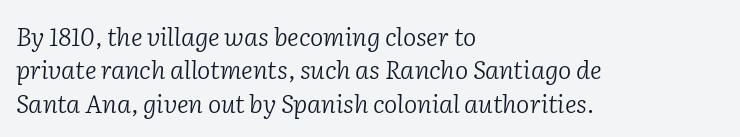
{"italic": "yes", "lean": "right", "slant_degrees": 2, "bold": "no", "underline": "no", "align": "left", "line_spacing": "normal", "line_spacing_ratio": 1.34, "letter_spacing": "normal", "letter_spacing_em": 0.0, "glyph_px": 25}
